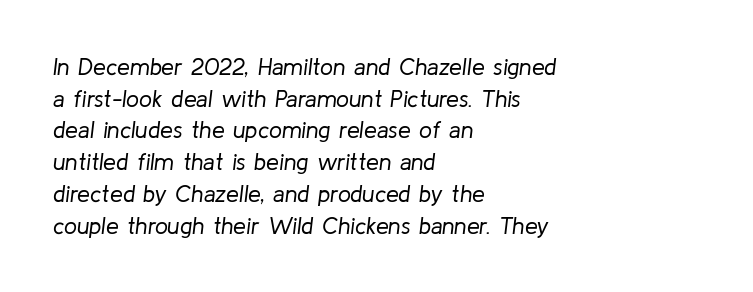
Where is the straight margin? On the left. What's the leading like? Ordinary, nothing unusual. The tracking reads as untouched default to a designer's eye. The foot of each line stays bare and open. Notice how the stems are inclined rather than vertical — that's the hallmark of italics.
